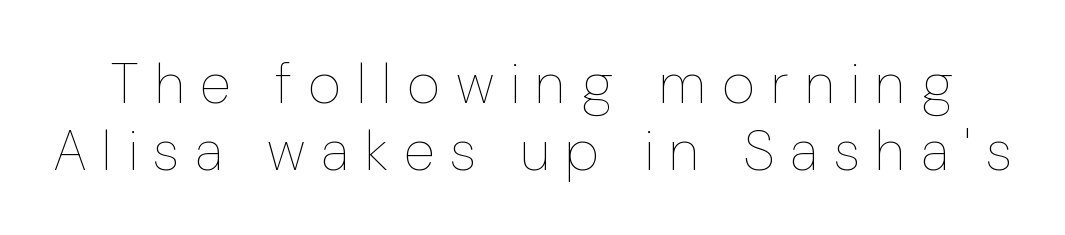
The image shows 57 px thin type, upright; set line spacing 1.18x, unusually wide letter spacing (+0.28 em), not underlined; low stroke contrast and a medium x-height.
